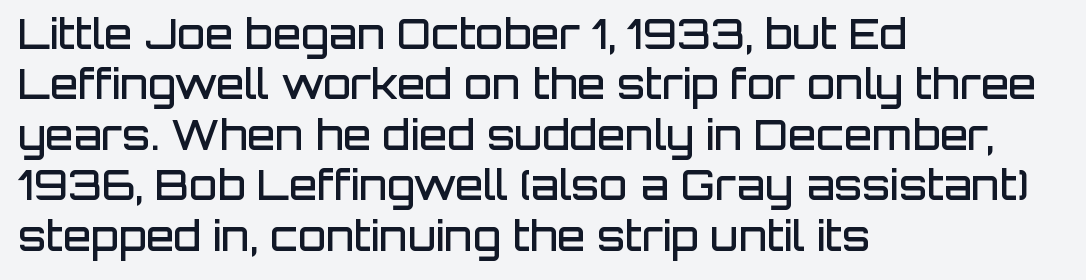
Q: Is the text bold? A: Semi-bold.
Q: Is the text italic (slanted)? A: No, it is upright.
Q: Is the typeface a serif or a sans-serif typeface? A: Sans-serif.
Q: Is the text underlined? A: No.
Q: How is the paragraph aligned? A: Left-aligned.
Q: Is the spacing between letters normal or unusually wide? A: Normal.
Q: Width (condensed, normal, or wide)? A: Normal.
Q: Stroke contrast? A: Low.
Q: x-height? A: Large.
Q: Monospaced? A: No.
